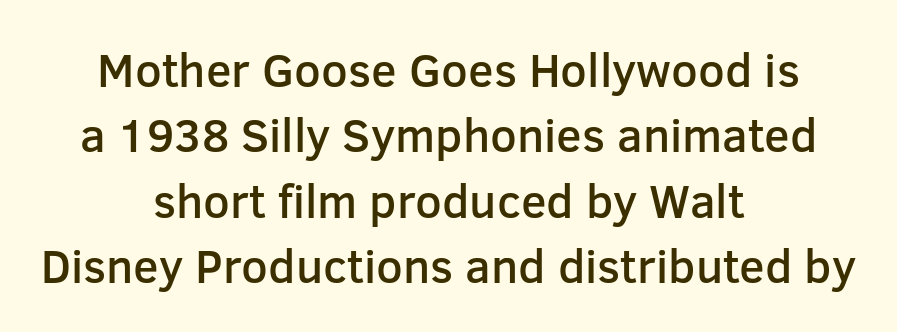
{"serif": "no", "italic": "no", "bold": "semi", "weight": "semibold", "width": "normal", "stroke_contrast": "low", "x_height": "medium", "monospaced": "no", "underline": "no", "align": "center", "line_spacing": "normal", "line_spacing_ratio": 1.39, "letter_spacing": "normal", "letter_spacing_em": 0.0, "glyph_px": 47}
